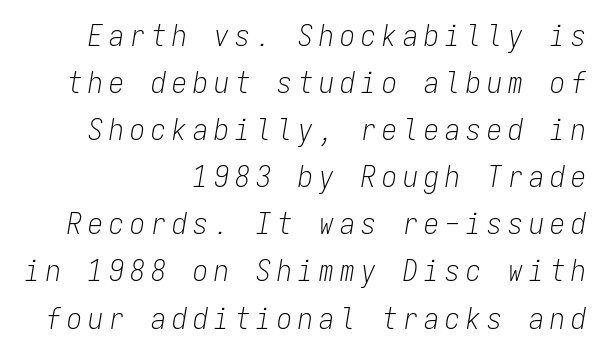
The image shows 30 px light, condensed type, italic (leaning right), monospaced; set right-aligned, normal line spacing (1.57x), unusually wide letter spacing (+0.2 em), not underlined; low stroke contrast and a medium x-height.
